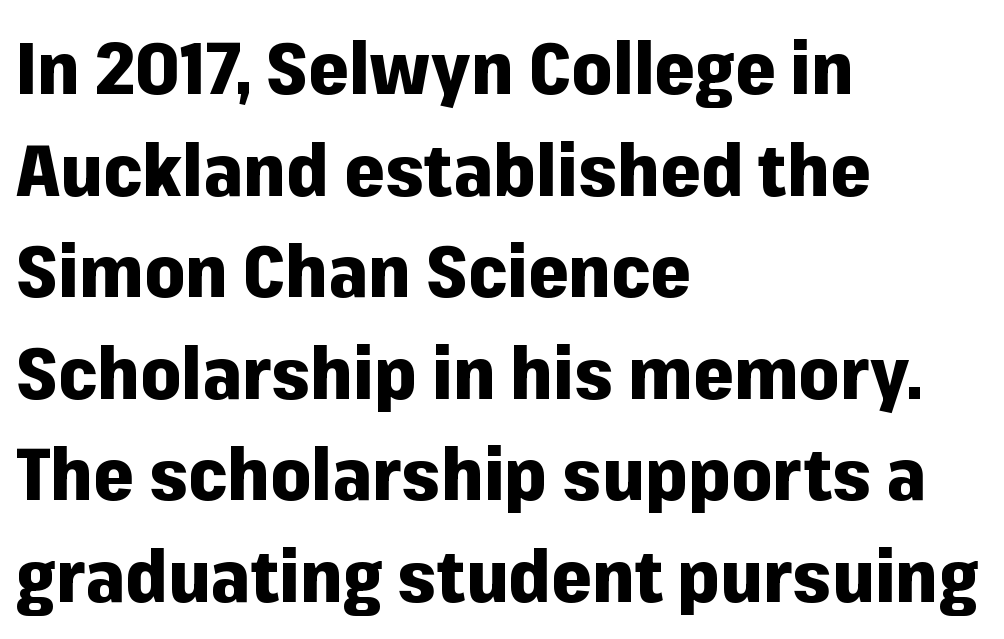
This rendering employs a face without finishing strokes, i.e., a sans-serif. Think of a printed novel: that variable character pitch is what you see here. These lines were composed using upright roman letters. These lines sit exactly where default settings would place them. Its strokes are broad and dark, the hallmark of bold type.
